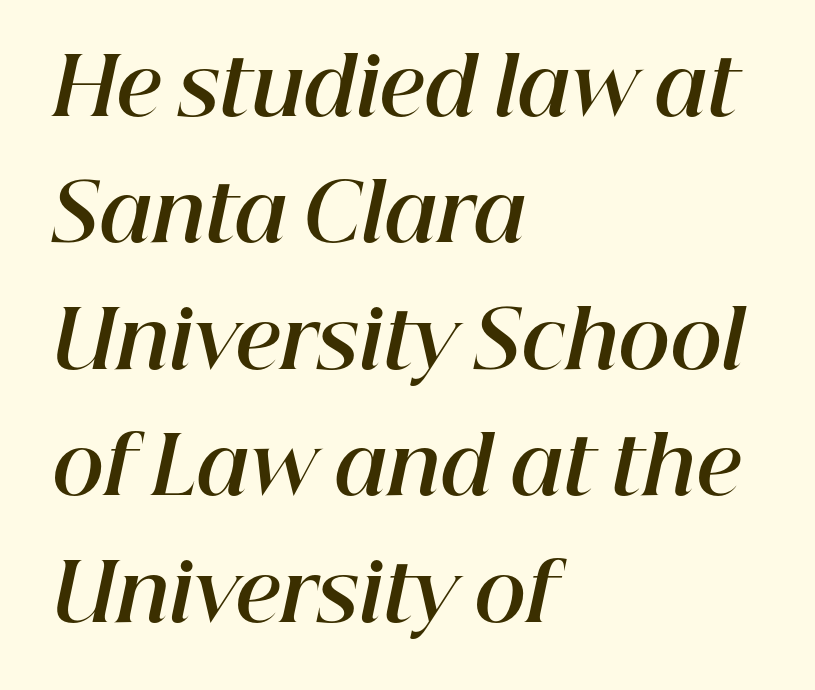
The image shows 79 px bold type, italic (leaning right); set left-aligned, normal line spacing (1.6x), normal letter spacing, not underlined; high stroke contrast and a medium x-height.
